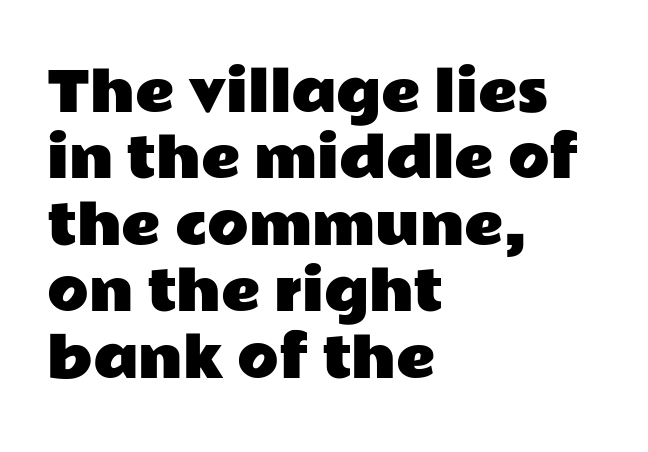
The image shows 54 px wide sans-serif type, upright; set left-aligned, line spacing 1.23x, normal letter spacing, not underlined; low stroke contrast and a medium x-height.
